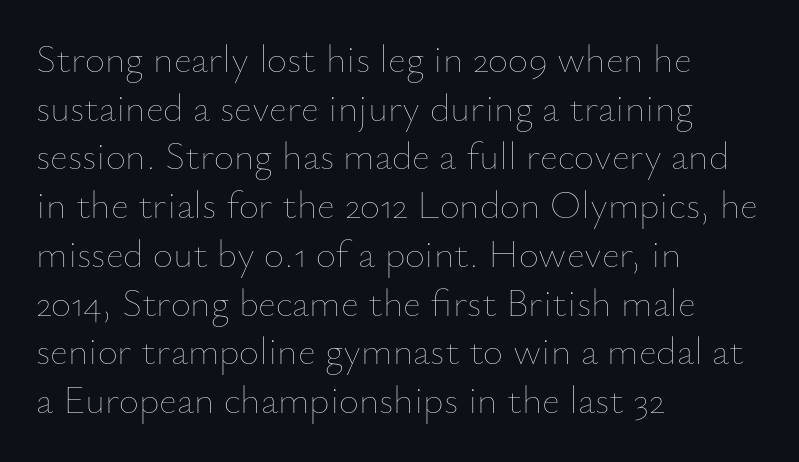
Q: Is the text bold? A: No.
Q: Is the text italic (slanted)? A: No, it is upright.
Q: Is the text underlined? A: No.
Q: How is the paragraph aligned? A: Left-aligned.
Q: Is the spacing between letters normal or unusually wide? A: Normal.
Q: Is the spacing between lines tight, normal or loose? A: Normal.
Q: Width (condensed, normal, or wide)? A: Normal.
Q: Stroke contrast? A: Low.
Q: x-height? A: Small.
Q: Monospaced? A: No.
